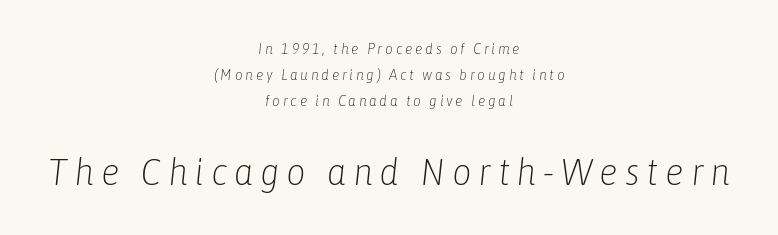
Q: Is the text bold? A: No.
Q: Is the text italic (slanted)? A: Yes, it leans right by about 6 degrees.
Q: Is the text underlined? A: No.
Q: How is the paragraph aligned? A: Centered.
Q: Which block of text is set in a larger size, the first (top) or the second (bottom)? A: The second (bottom) one.
Q: Width (condensed, normal, or wide)? A: Condensed.
Q: Stroke contrast? A: Low.
Q: x-height? A: Medium.
Q: Monospaced? A: No.
